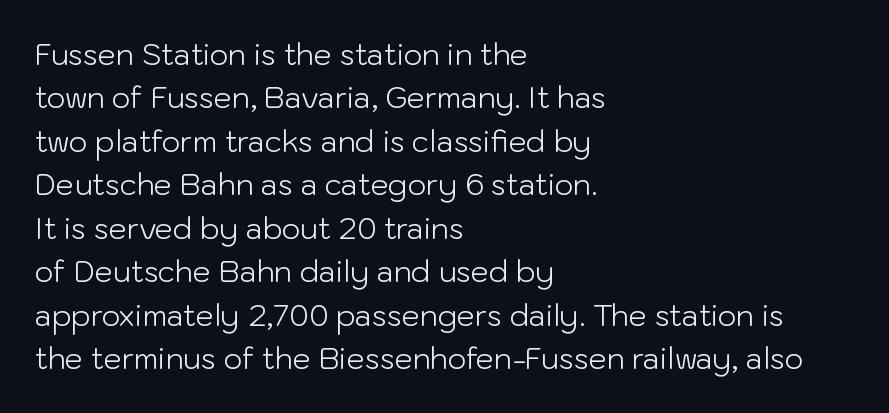
Q: Is the text bold? A: No.
Q: Is the text italic (slanted)? A: No, it is upright.
Q: Is the typeface a serif or a sans-serif typeface? A: Sans-serif.
Q: Is the text underlined? A: No.
Q: How is the paragraph aligned? A: Left-aligned.
Q: Is the spacing between letters normal or unusually wide? A: Normal.
Q: Is the spacing between lines tight, normal or loose? A: Normal.
Q: Width (condensed, normal, or wide)? A: Normal.
Q: Stroke contrast? A: Low.
Q: x-height? A: Medium.
Q: Monospaced? A: No.
